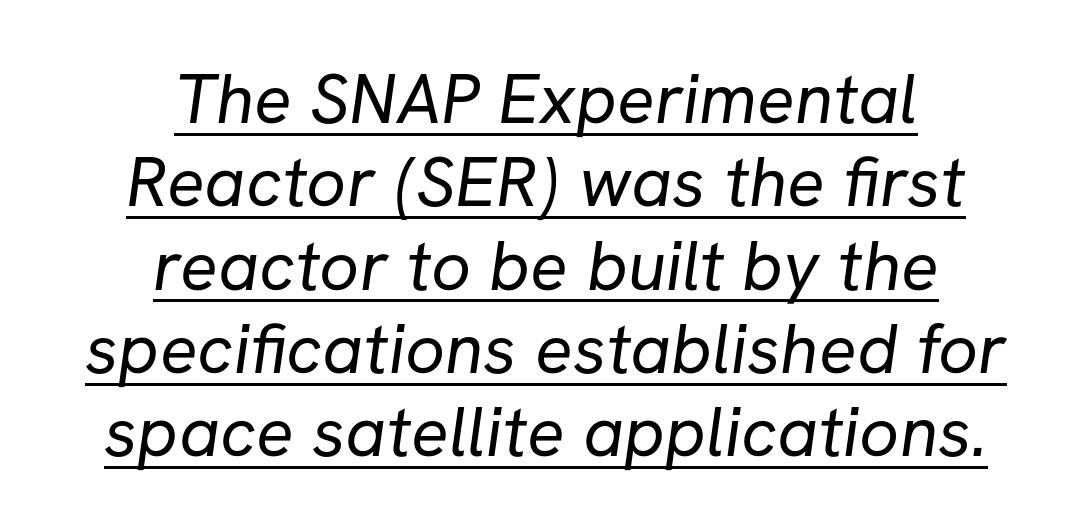
{"serif": "no", "bold": "no", "weight": "regular", "width": "normal", "stroke_contrast": "low", "x_height": "medium", "monospaced": "no", "underline": "yes", "align": "center", "line_spacing_ratio": 1.19, "letter_spacing": "normal", "letter_spacing_em": 0.0, "glyph_px": 70}
